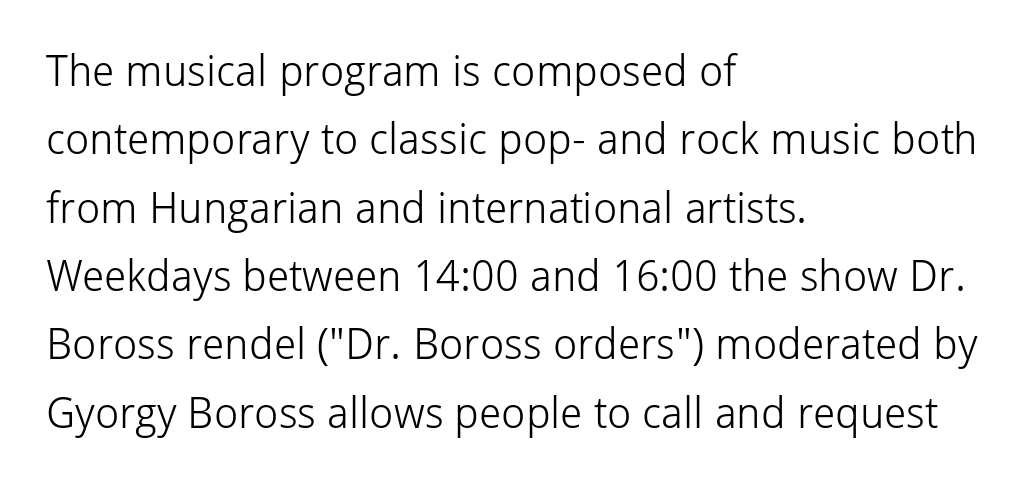
Q: Is the text bold? A: No.
Q: Is the text italic (slanted)? A: No, it is upright.
Q: Is the typeface a serif or a sans-serif typeface? A: Sans-serif.
Q: Is the text underlined? A: No.
Q: How is the paragraph aligned? A: Left-aligned.
Q: Is the spacing between letters normal or unusually wide? A: Normal.
Q: Is the spacing between lines tight, normal or loose? A: Normal.
Q: Width (condensed, normal, or wide)? A: Normal.
Q: Stroke contrast? A: Low.
Q: x-height? A: Medium.
Q: Monospaced? A: No.
